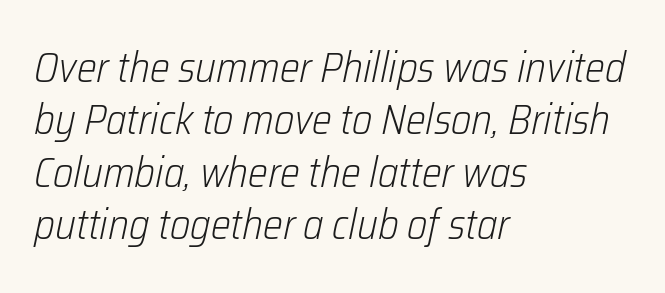
{"italic": "yes", "lean": "right", "slant_degrees": 12, "bold": "no", "weight": "light", "width": "condensed", "stroke_contrast": "low", "x_height": "medium", "monospaced": "no", "underline": "no", "align": "left", "line_spacing": "normal", "line_spacing_ratio": 1.25, "letter_spacing": "normal", "letter_spacing_em": 0.0, "glyph_px": 42}
